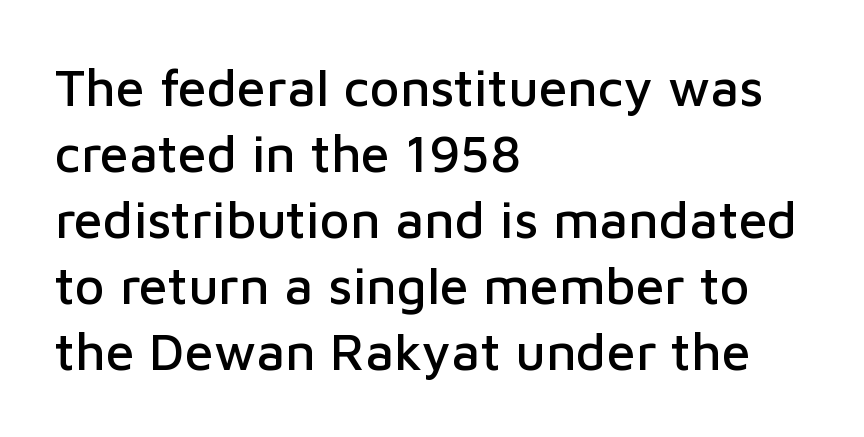
The image shows 52 px sans-serif type, upright; set left-aligned, normal line spacing (1.27x), normal letter spacing, not underlined; low stroke contrast and a medium x-height.
